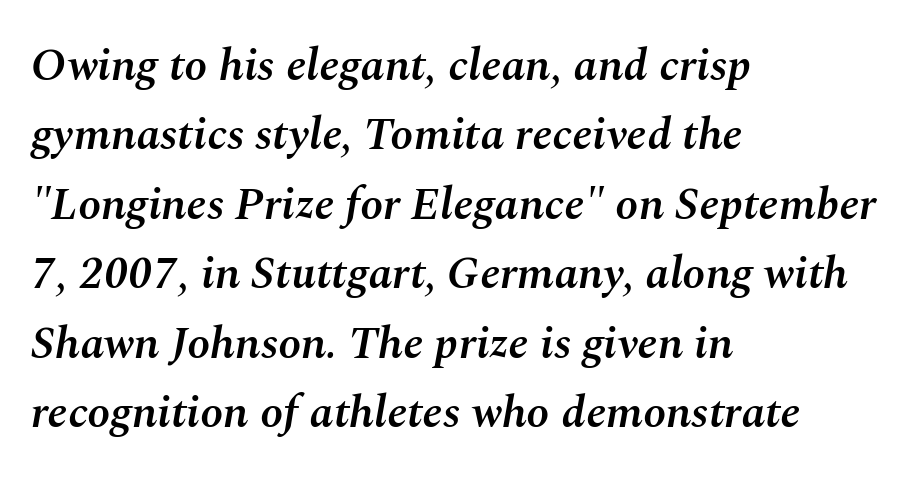
{"italic": "yes", "lean": "right", "slant_degrees": 10, "bold": "semi", "weight": "semibold", "width": "normal", "stroke_contrast": "medium", "x_height": "medium", "monospaced": "no", "underline": "no", "align": "left", "line_spacing": "normal", "line_spacing_ratio": 1.51, "letter_spacing": "normal", "letter_spacing_em": 0.0, "glyph_px": 46}
